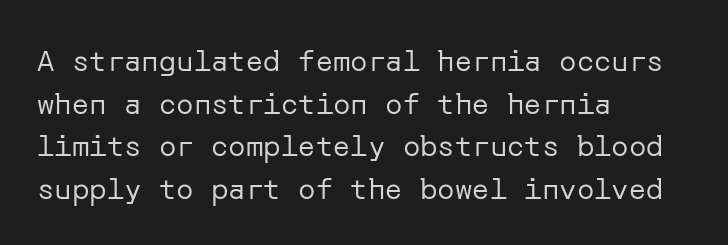
Q: Is the text bold? A: No.
Q: Is the text italic (slanted)? A: No, it is upright.
Q: Is the typeface a serif or a sans-serif typeface? A: Sans-serif.
Q: Is the text underlined? A: No.
Q: How is the paragraph aligned? A: Left-aligned.
Q: Is the spacing between letters normal or unusually wide? A: Normal.
Q: Is the spacing between lines tight, normal or loose? A: Normal.
Q: Width (condensed, normal, or wide)? A: Normal.
Q: Stroke contrast? A: Low.
Q: x-height? A: Medium.
